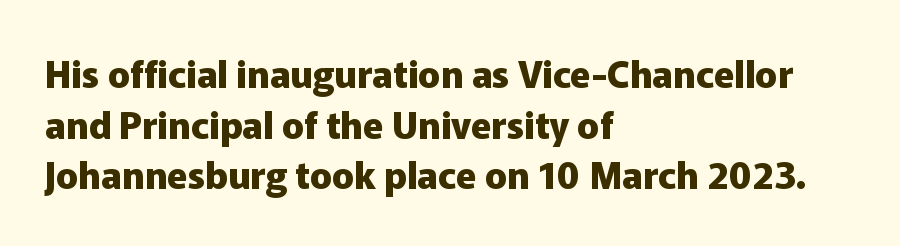
{"serif": "no", "italic": "no", "bold": "yes", "weight": "heavy", "width": "normal", "stroke_contrast": "low", "x_height": "medium", "monospaced": "no", "underline": "no", "align": "left", "line_spacing": "normal", "line_spacing_ratio": 1.37, "letter_spacing": "normal", "letter_spacing_em": 0.0, "glyph_px": 37}
